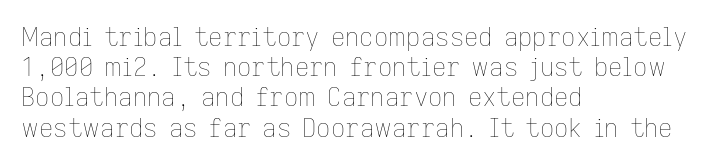
The image shows 25 px text type, upright; set left-aligned, line spacing 1.21x, normal letter spacing, not underlined.
